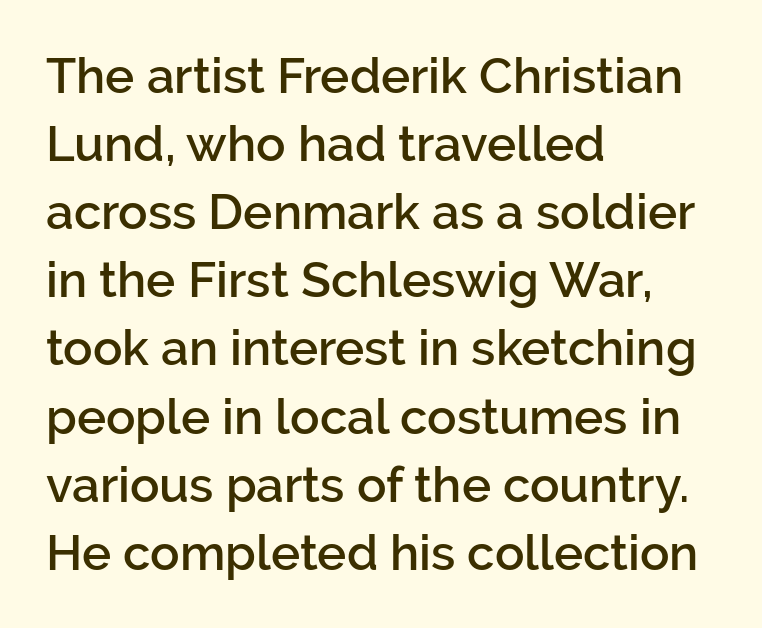
The image shows 49 px semibold sans-serif type, upright; set left-aligned, normal line spacing (1.39x), normal letter spacing, not underlined; low stroke contrast and a medium x-height.
